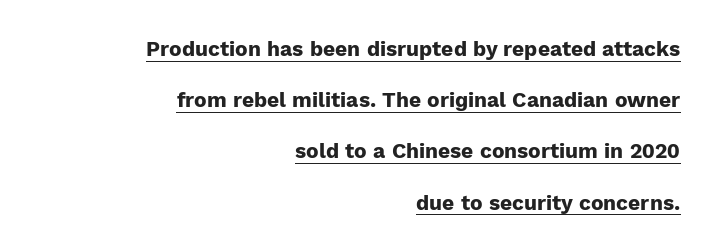
Like a heading marked for emphasis, these lines bear an underscore. Does extra space separate the letters? No, they use regular spacing. This rendering uses right alignment, leaving the left contour irregular. A dark, heavy texture on the line: the type is bold.
